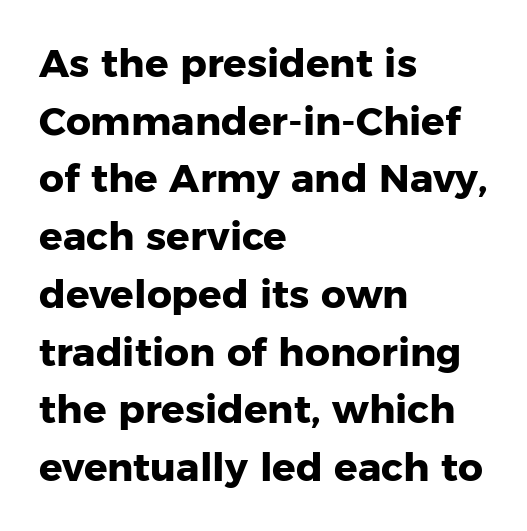
Q: Is the text bold? A: Yes.
Q: Is the text italic (slanted)? A: No, it is upright.
Q: Is the typeface a serif or a sans-serif typeface? A: Sans-serif.
Q: Is the text underlined? A: No.
Q: How is the paragraph aligned? A: Left-aligned.
Q: Is the spacing between letters normal or unusually wide? A: Normal.
Q: Is the spacing between lines tight, normal or loose? A: Normal.
Q: Width (condensed, normal, or wide)? A: Normal.
Q: Stroke contrast? A: Low.
Q: x-height? A: Medium.
Q: Monospaced? A: No.
